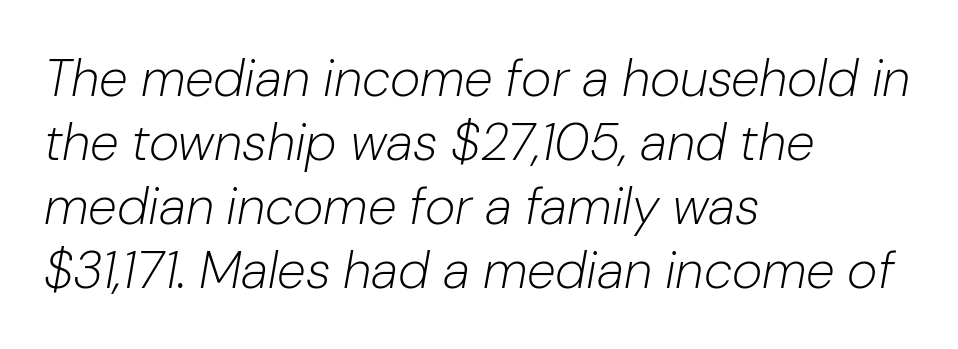
{"italic": "yes", "lean": "right", "slant_degrees": 10, "bold": "no", "weight": "light", "width": "normal", "stroke_contrast": "low", "x_height": "medium", "monospaced": "no", "underline": "no", "align": "left", "line_spacing_ratio": 1.23, "letter_spacing": "normal", "letter_spacing_em": 0.0, "glyph_px": 52}
